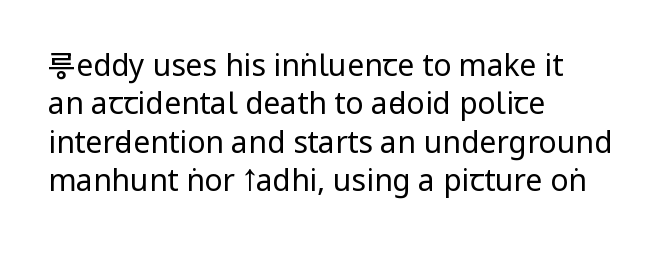
The image shows 30 px regular-weight, condensed sans-serif type, upright; set left-aligned, normal line spacing (1.28x), normal letter spacing, not underlined; low stroke contrast.
